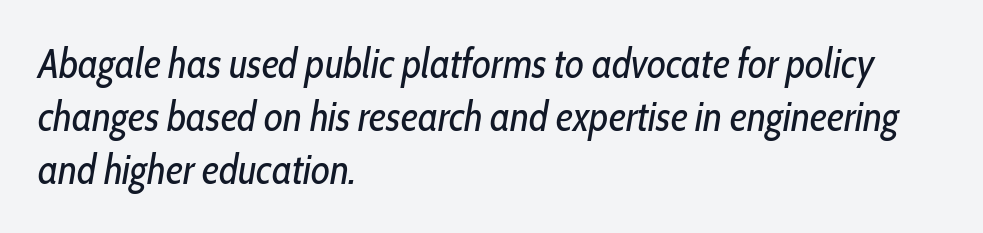
{"italic": "yes", "lean": "right", "slant_degrees": 10, "bold": "no", "weight": "regular", "width": "condensed", "stroke_contrast": "low", "x_height": "medium", "monospaced": "no", "underline": "no", "align": "left", "line_spacing": "normal", "line_spacing_ratio": 1.29, "letter_spacing": "normal", "letter_spacing_em": 0.0, "glyph_px": 41}
